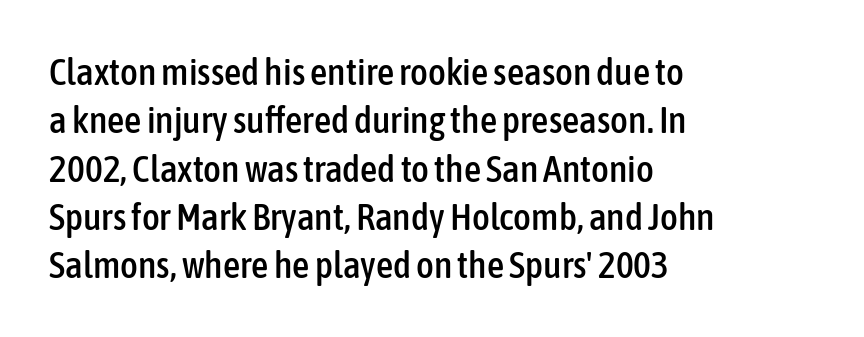
Q: Is the text italic (slanted)? A: No, it is upright.
Q: Is the typeface a serif or a sans-serif typeface? A: Sans-serif.
Q: Is the text underlined? A: No.
Q: How is the paragraph aligned? A: Left-aligned.
Q: Is the spacing between letters normal or unusually wide? A: Normal.
Q: Is the spacing between lines tight, normal or loose? A: Normal.
Q: Width (condensed, normal, or wide)? A: Condensed.
Q: Stroke contrast? A: Low.
Q: x-height? A: Medium.
Q: Monospaced? A: No.
